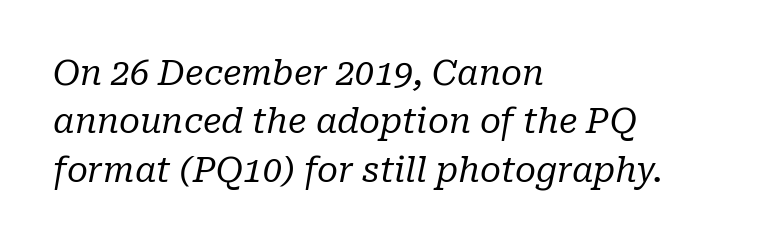
The image shows 34 px regular-weight serif type, italic (leaning right); set left-aligned, normal line spacing (1.42x), normal letter spacing, not underlined; low stroke contrast and a medium x-height.
